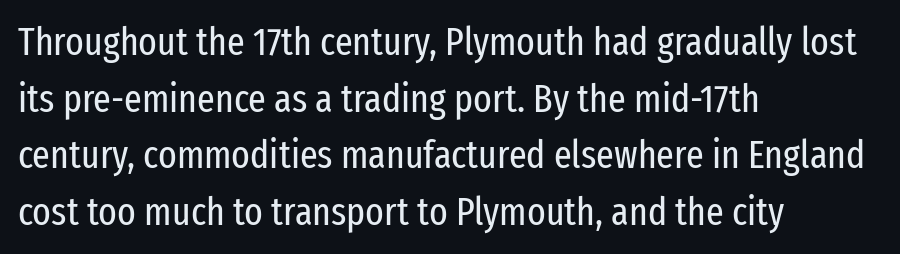
The image shows 39 px regular-weight, condensed sans-serif type, upright; set left-aligned, normal line spacing (1.45x), normal letter spacing, not underlined; low stroke contrast and a medium x-height.
